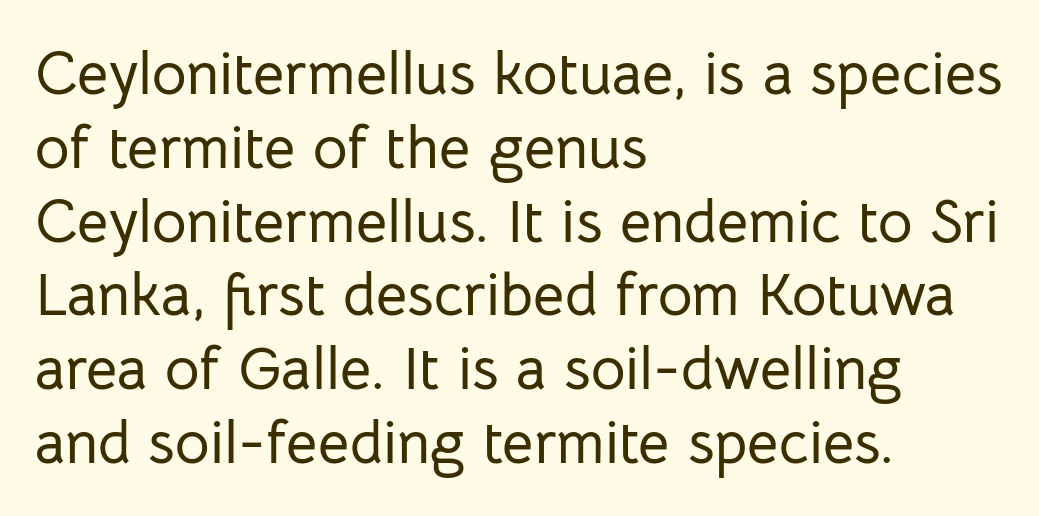
Bare-footed words on every line. Short note: letters normally spaced. The passage shown is typed in a proportional face where columns would drift. One-word summary of the alignment: left.
